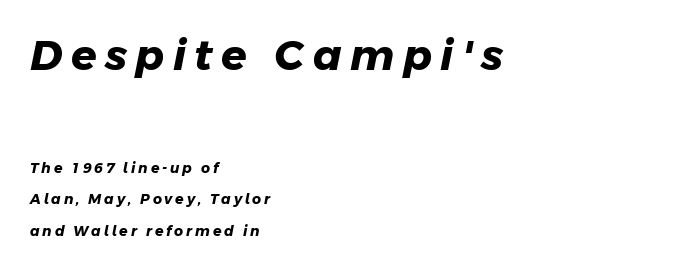
Q: Is the text bold? A: Yes.
Q: Is the typeface a serif or a sans-serif typeface? A: Sans-serif.
Q: Is the text underlined? A: No.
Q: How is the paragraph aligned? A: Left-aligned.
Q: Is the spacing between letters normal or unusually wide? A: Unusually wide.
Q: Is the spacing between lines tight, normal or loose? A: Loose.
Q: Which block of text is set in a larger size, the first (top) or the second (bottom)? A: The first (top) one.
Q: Width (condensed, normal, or wide)? A: Normal.
Q: Stroke contrast? A: Low.
Q: x-height? A: Medium.
Q: Monospaced? A: No.
